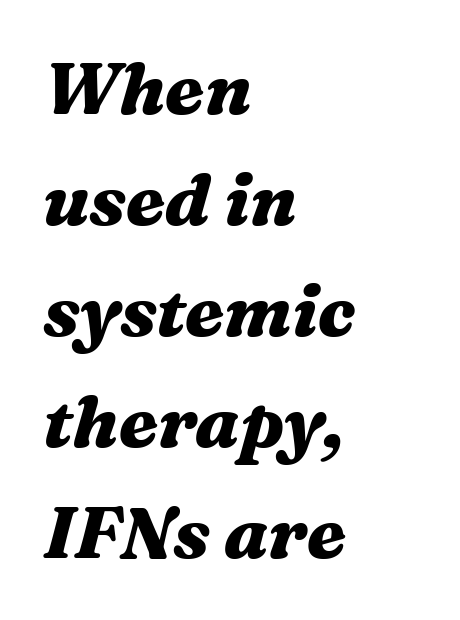
The image shows 72 px heavy, wide type, italic (leaning right); set left-aligned, normal line spacing (1.54x), normal letter spacing, not underlined; medium stroke contrast and a medium x-height.
